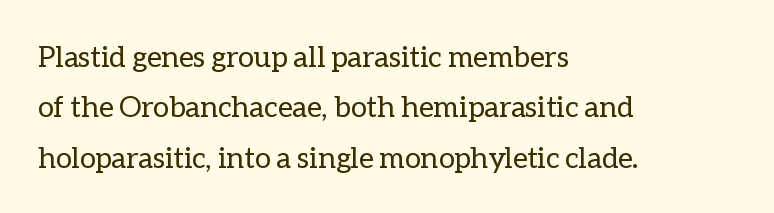
{"italic": "no", "bold": "no", "weight": "regular", "width": "normal", "stroke_contrast": "low", "x_height": "medium", "monospaced": "no", "underline": "no", "align": "left", "line_spacing_ratio": 1.74, "letter_spacing": "normal", "letter_spacing_em": 0.0, "glyph_px": 29}
